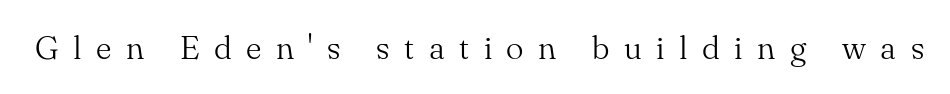
Q: Is the text bold? A: No.
Q: Is the text italic (slanted)? A: No, it is upright.
Q: Is the typeface a serif or a sans-serif typeface? A: Serif.
Q: Is the text underlined? A: No.
Q: Is the spacing between letters normal or unusually wide? A: Unusually wide.
Q: Width (condensed, normal, or wide)? A: Normal.
Q: Stroke contrast? A: Medium.
Q: x-height? A: Small.
Q: Monospaced? A: No.
